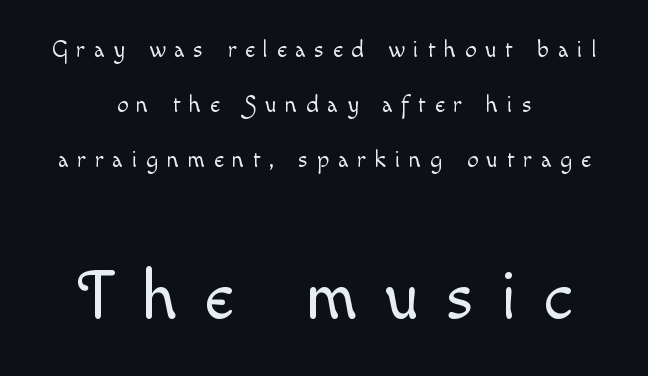
Q: Is the text bold? A: No.
Q: Is the text italic (slanted)? A: No, it is upright.
Q: Is the text underlined? A: No.
Q: How is the paragraph aligned? A: Centered.
Q: Is the spacing between letters normal or unusually wide? A: Unusually wide.
Q: Is the spacing between lines tight, normal or loose? A: Loose.
Q: Which block of text is set in a larger size, the first (top) or the second (bottom)? A: The second (bottom) one.
Q: Width (condensed, normal, or wide)? A: Normal.
Q: x-height? A: Small.
Q: Monospaced? A: No.
